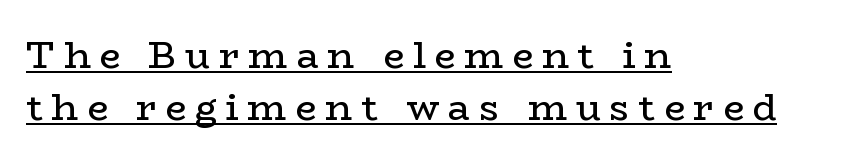
{"serif": "yes", "italic": "no", "bold": "no", "weight": "regular", "width": "wide", "stroke_contrast": "low", "x_height": "medium", "monospaced": "no", "underline": "yes", "align": "left", "line_spacing": "normal", "line_spacing_ratio": 1.41, "letter_spacing": "wide", "letter_spacing_em": 0.24, "glyph_px": 37}
